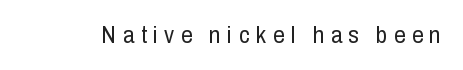
{"italic": "no", "bold": "no", "underline": "no", "letter_spacing": "wide", "letter_spacing_em": 0.28, "glyph_px": 23}
